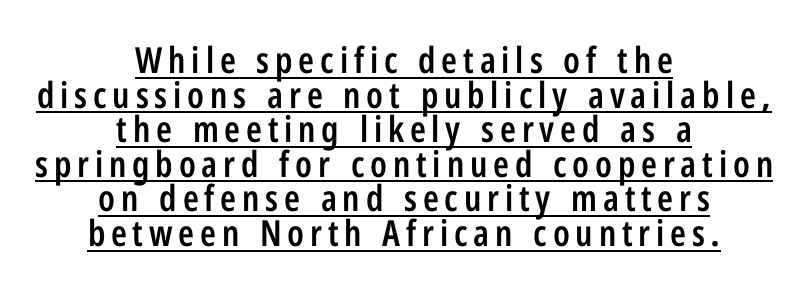
The font's upright variant was chosen for this text. No feet cap the strokes, marking this as sans-serif type. The space between consecutive lines is stingy. The typesetter has applied underlining to the passage shown. Varying glyph widths throughout — classic text-font behaviour.
